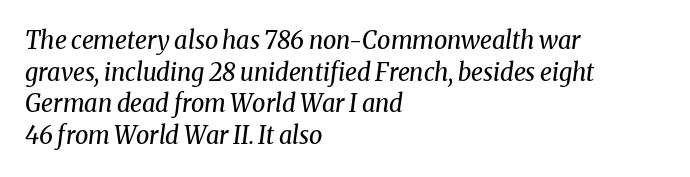
Q: Is the text bold? A: No.
Q: Is the text italic (slanted)? A: Yes, it leans right by about 8 degrees.
Q: Is the text underlined? A: No.
Q: How is the paragraph aligned? A: Left-aligned.
Q: Is the spacing between letters normal or unusually wide? A: Normal.
Q: Is the spacing between lines tight, normal or loose? A: Normal.
